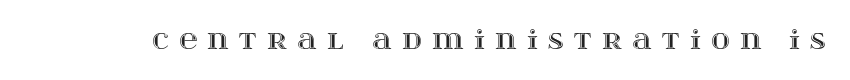
The image shows 25 px text type, upright; set unusually wide letter spacing (+0.41 em), not underlined.
